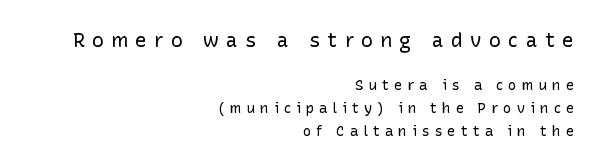
The image shows 20 px text type, upright; set right-aligned, normal line spacing (1.62x), unusually wide letter spacing (+0.36 em), not underlined; the first (top) block is 1.43x larger.
